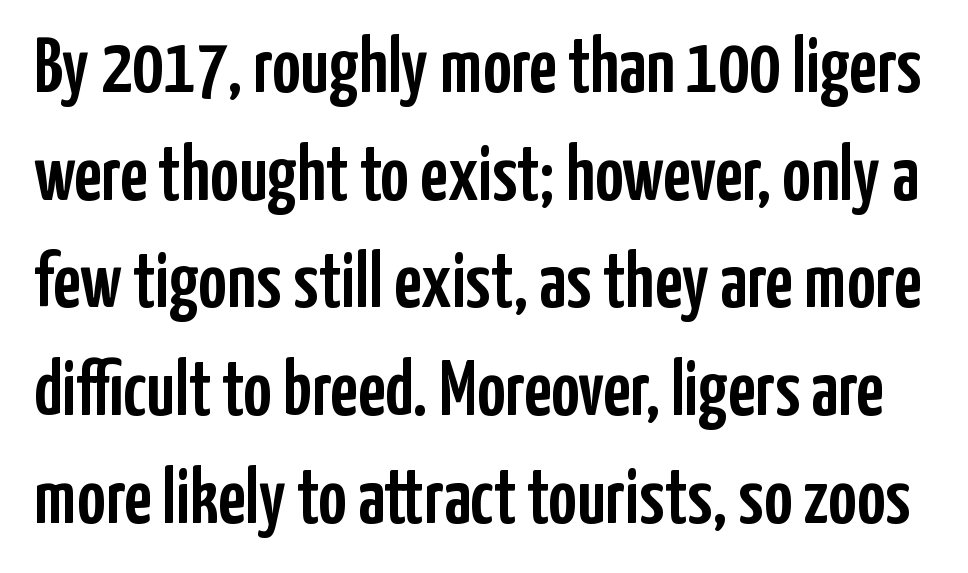
The image shows 78 px condensed sans-serif type, upright; set normal line spacing (1.38x), normal letter spacing, not underlined; low stroke contrast and a medium x-height.
